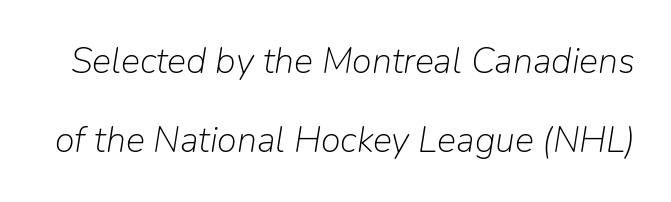
Any mark beneath the type? The region is blank. The face used here is proportionally spaced, like ordinary book or web type. What stands out about the letter spacing? Nothing — it is the standard amount. Characters are canted at an angle relative to the baseline's perpendicular. The lines are spread far apart with generous leading.
